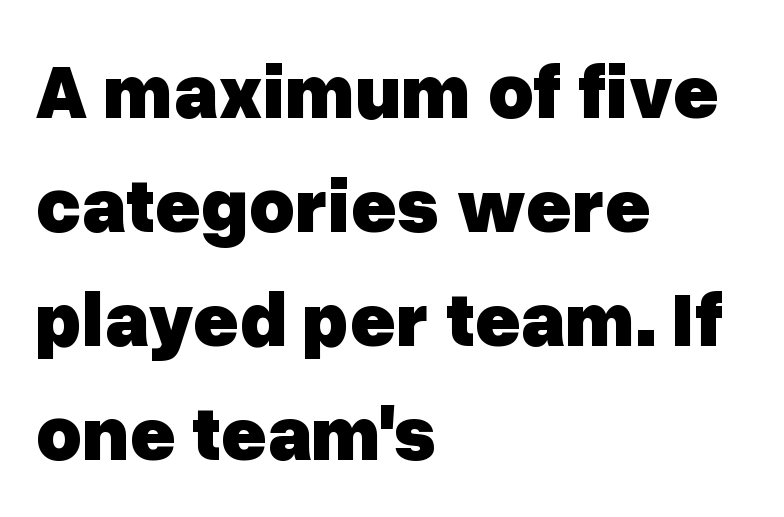
The typography opts for an upright posture over an oblique one. The designer went with a sans here, leaving each stem footless. This sample uses plain, unmodified letter spacing. The space directly below the letters is spotless. Quick note: interline space is typical.
